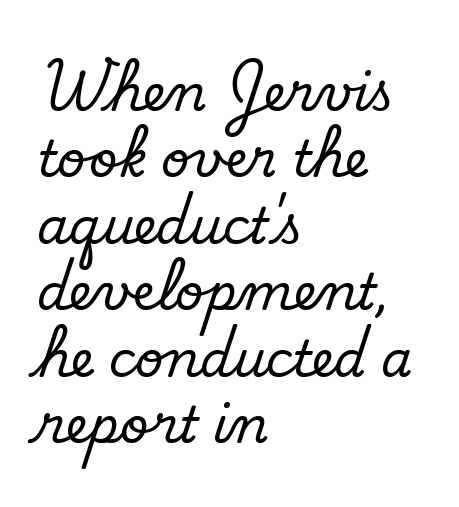
Q: Is the text bold? A: No.
Q: Is the typeface a serif or a sans-serif typeface? A: Sans-serif.
Q: Is the text underlined? A: No.
Q: How is the paragraph aligned? A: Left-aligned.
Q: Is the spacing between letters normal or unusually wide? A: Normal.
Q: Is the spacing between lines tight, normal or loose? A: Normal.
Q: Width (condensed, normal, or wide)? A: Normal.
Q: Stroke contrast? A: Low.
Q: x-height? A: Small.
Q: Monospaced? A: No.
